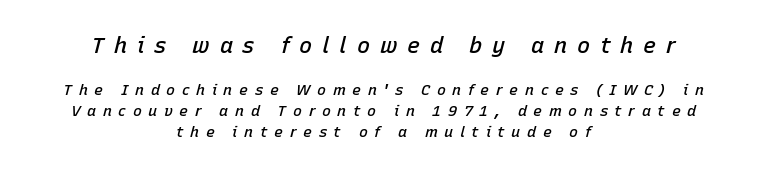
{"italic": "yes", "lean": "right", "slant_degrees": 15, "bold": "semi", "underline": "no", "align": "center", "line_spacing": "normal", "line_spacing_ratio": 1.4, "letter_spacing": "wide", "letter_spacing_em": 0.44, "larger_block": "first", "size_ratio": 1.47, "glyph_px": 22}
